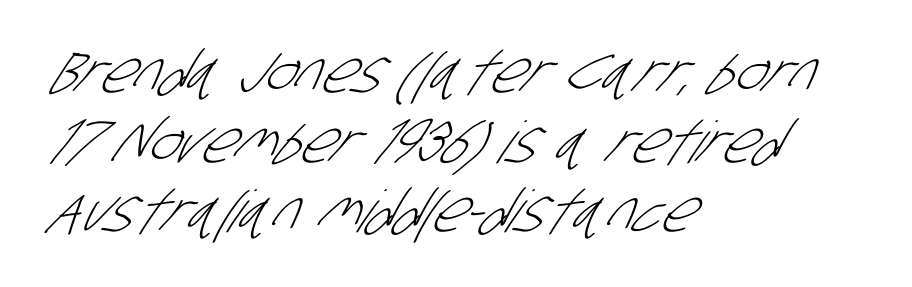
The image shows 58 px light, condensed sans-serif type; set left-aligned, line spacing 1.2x, normal letter spacing, not underlined; low stroke contrast and a large x-height.
